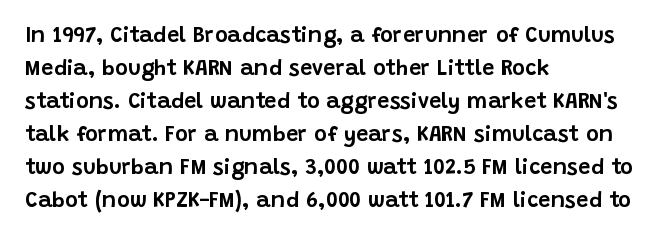
Q: Is the text italic (slanted)? A: No, it is upright.
Q: Is the text underlined? A: No.
Q: How is the paragraph aligned? A: Left-aligned.
Q: Is the spacing between letters normal or unusually wide? A: Normal.
Q: Is the spacing between lines tight, normal or loose? A: Normal.
